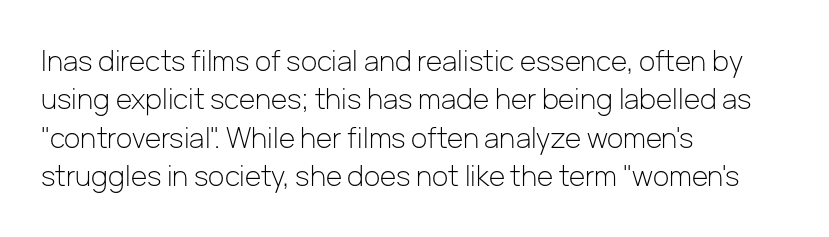
The image shows 28 px light sans-serif type, upright; set left-aligned, normal line spacing (1.37x), normal letter spacing, not underlined; low stroke contrast and a medium x-height.
